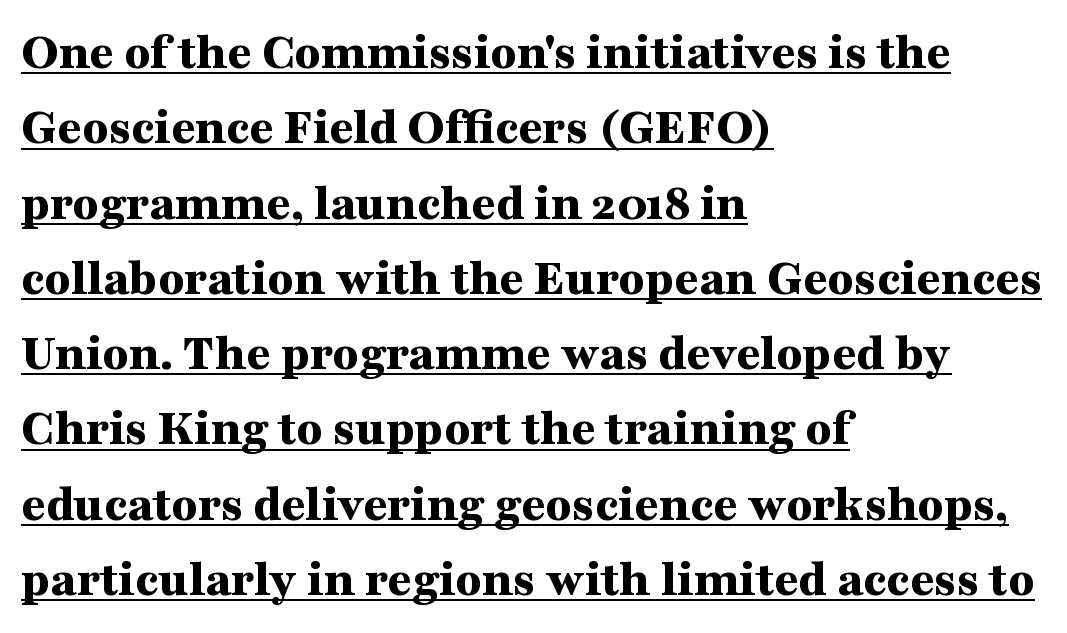
Q: Is the text bold? A: Yes.
Q: Is the text italic (slanted)? A: No, it is upright.
Q: Is the typeface a serif or a sans-serif typeface? A: Serif.
Q: Is the text underlined? A: Yes.
Q: How is the paragraph aligned? A: Left-aligned.
Q: Is the spacing between letters normal or unusually wide? A: Normal.
Q: Is the spacing between lines tight, normal or loose? A: Normal.
Q: Width (condensed, normal, or wide)? A: Wide.
Q: Stroke contrast? A: Medium.
Q: x-height? A: Medium.
Q: Monospaced? A: No.
